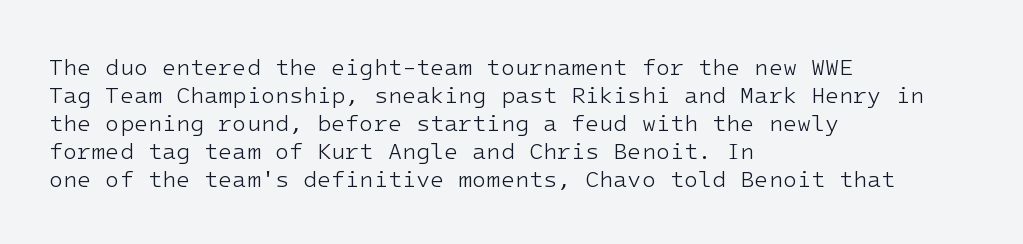
The image shows 23 px text type, upright; set left-aligned, line spacing 1.22x, normal letter spacing, not underlined.
